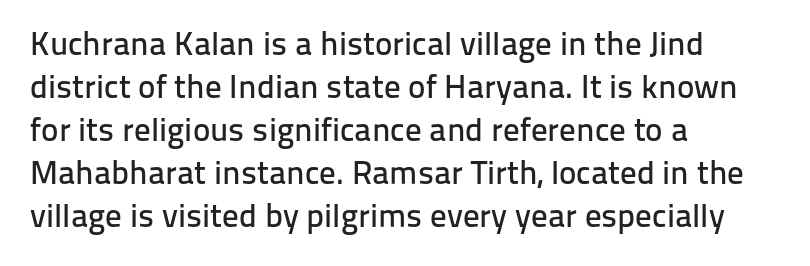
The image shows 33 px sans-serif type, upright; set left-aligned, normal line spacing (1.3x), normal letter spacing, not underlined; low stroke contrast and a medium x-height.
